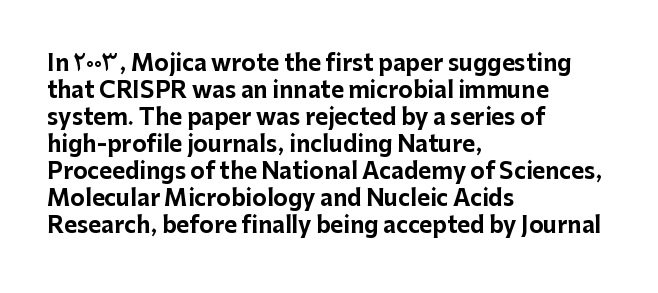
Q: Is the text bold? A: Yes.
Q: Is the text italic (slanted)? A: No, it is upright.
Q: Is the text underlined? A: No.
Q: How is the paragraph aligned? A: Left-aligned.
Q: Is the spacing between letters normal or unusually wide? A: Normal.
